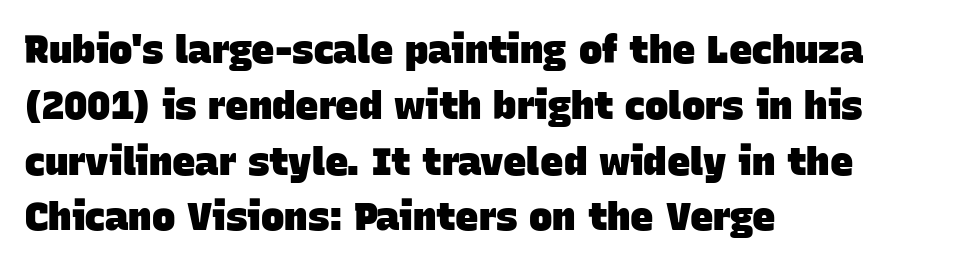
Q: Is the text bold? A: Yes.
Q: Is the typeface a serif or a sans-serif typeface? A: Sans-serif.
Q: Is the text underlined? A: No.
Q: How is the paragraph aligned? A: Left-aligned.
Q: Is the spacing between letters normal or unusually wide? A: Normal.
Q: Is the spacing between lines tight, normal or loose? A: Normal.
Q: Width (condensed, normal, or wide)? A: Normal.
Q: Stroke contrast? A: Low.
Q: x-height? A: Large.
Q: Monospaced? A: No.
